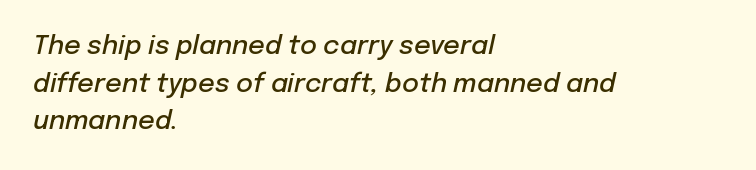
{"italic": "yes", "lean": "right", "slant_degrees": 12, "bold": "semi", "underline": "no", "align": "left", "line_spacing": "normal", "line_spacing_ratio": 1.45, "letter_spacing": "normal", "letter_spacing_em": 0.0, "glyph_px": 26}
